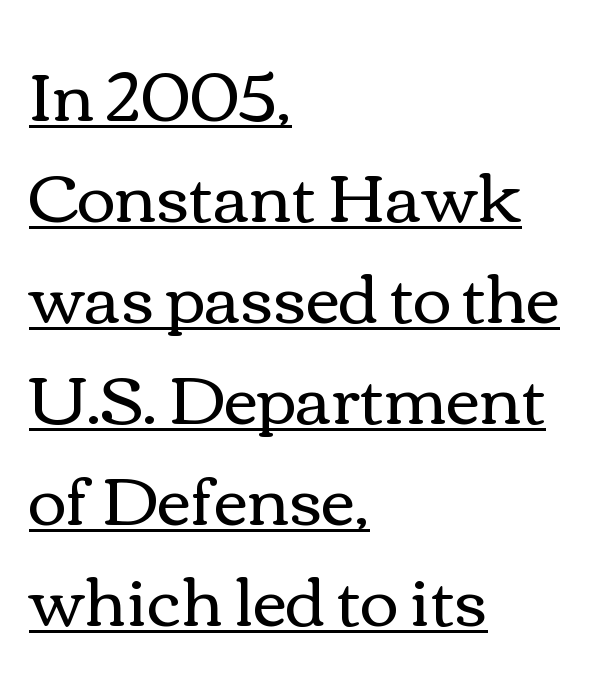
This is roman type, the default non-slanted kind. Glance below the letters and you will spot a drawn line. The line texture is even and compact thanks to regular tracking. No heavy texture on the line: the type isn't bold. You could not count columns in this text — the font is proportionally spaced. All the whitespace from short lines collects on the right.
